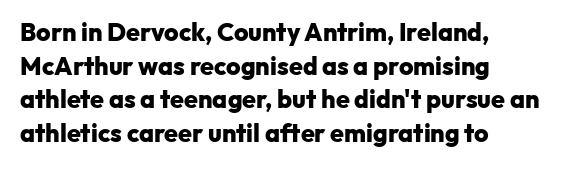
{"italic": "no", "bold": "yes", "underline": "no", "align": "left", "line_spacing": "normal", "line_spacing_ratio": 1.35, "letter_spacing": "normal", "letter_spacing_em": 0.0, "glyph_px": 25}
